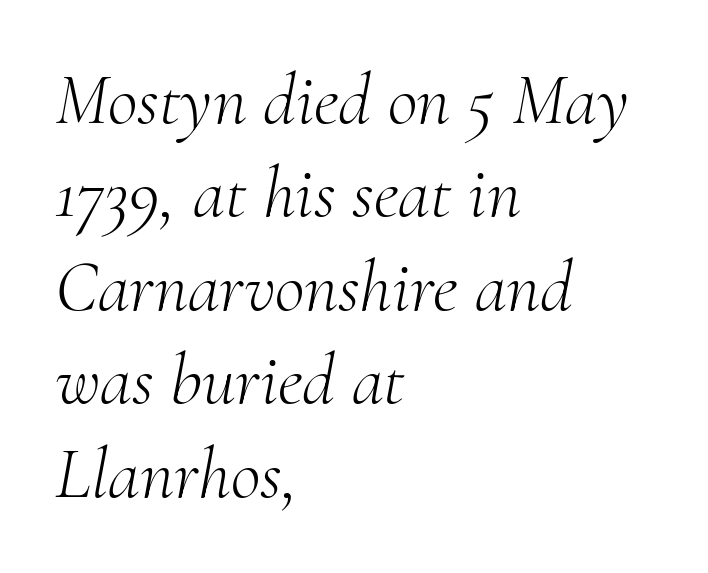
Q: Is the text bold? A: No.
Q: Is the text italic (slanted)? A: Yes, it leans right by about 10 degrees.
Q: Is the typeface a serif or a sans-serif typeface? A: Serif.
Q: Is the text underlined? A: No.
Q: How is the paragraph aligned? A: Left-aligned.
Q: Is the spacing between letters normal or unusually wide? A: Normal.
Q: Is the spacing between lines tight, normal or loose? A: Normal.
Q: Width (condensed, normal, or wide)? A: Normal.
Q: Stroke contrast? A: Medium.
Q: x-height? A: Small.
Q: Monospaced? A: No.
